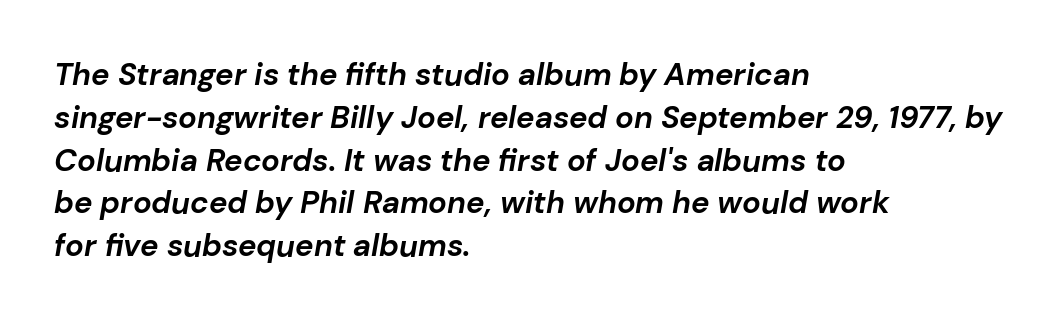
Q: Is the text bold? A: Yes.
Q: Is the text italic (slanted)? A: Yes, it leans right by about 10 degrees.
Q: Is the text underlined? A: No.
Q: How is the paragraph aligned? A: Left-aligned.
Q: Is the spacing between letters normal or unusually wide? A: Normal.
Q: Is the spacing between lines tight, normal or loose? A: Normal.
Q: Width (condensed, normal, or wide)? A: Normal.
Q: Stroke contrast? A: Low.
Q: x-height? A: Medium.
Q: Monospaced? A: No.
